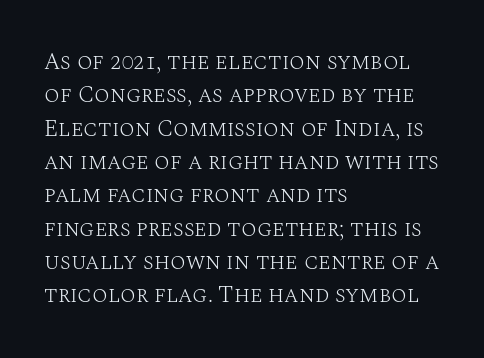
The image shows 23 px text type, upright; set left-aligned, normal line spacing (1.45x), normal letter spacing, not underlined.
